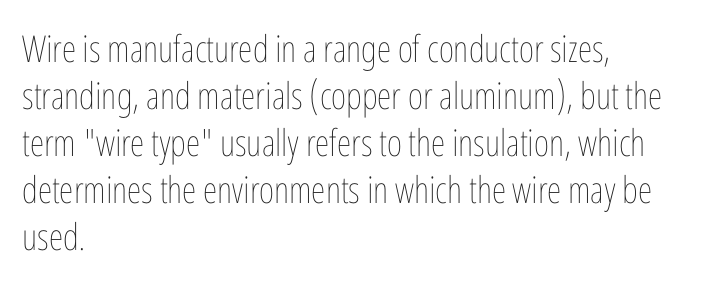
The image shows 37 px thin, condensed type, upright; set left-aligned, normal line spacing (1.27x), normal letter spacing, not underlined; low stroke contrast and a medium x-height.
